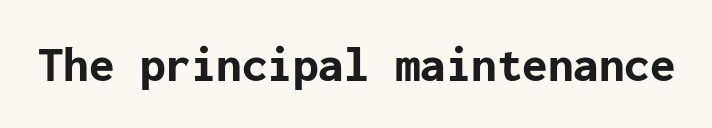
The image shows 51 px bold sans-serif type, upright; set normal letter spacing, not underlined; low stroke contrast and a medium x-height.
